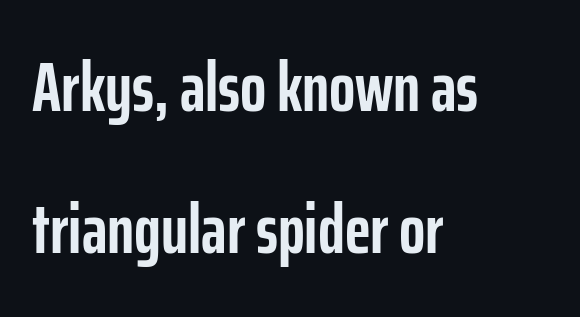
{"serif": "no", "italic": "no", "bold": "yes", "weight": "semibold", "width": "condensed", "stroke_contrast": "low", "x_height": "medium", "monospaced": "no", "underline": "no", "align": "left", "line_spacing": "loose", "line_spacing_ratio": 2.06, "letter_spacing": "normal", "letter_spacing_em": 0.0, "glyph_px": 69}
